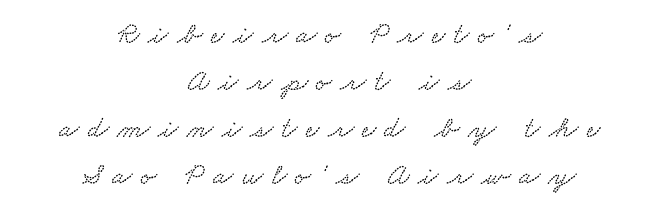
Q: Is the text underlined? A: No.
Q: How is the paragraph aligned? A: Centered.
Q: Is the spacing between letters normal or unusually wide? A: Unusually wide.
Q: Is the spacing between lines tight, normal or loose? A: Normal.
Q: Width (condensed, normal, or wide)? A: Wide.
Q: Stroke contrast? A: Low.
Q: x-height? A: Small.
Q: Monospaced? A: No.
